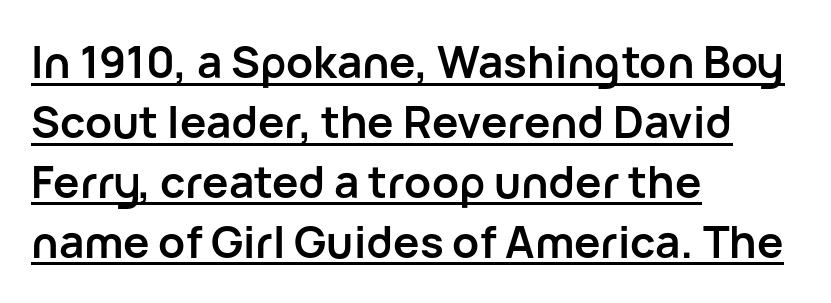
Q: Is the text bold? A: Yes.
Q: Is the text italic (slanted)? A: No, it is upright.
Q: Is the typeface a serif or a sans-serif typeface? A: Sans-serif.
Q: Is the text underlined? A: Yes.
Q: How is the paragraph aligned? A: Left-aligned.
Q: Is the spacing between letters normal or unusually wide? A: Normal.
Q: Is the spacing between lines tight, normal or loose? A: Normal.
Q: Width (condensed, normal, or wide)? A: Normal.
Q: Stroke contrast? A: Low.
Q: x-height? A: Medium.
Q: Monospaced? A: No.
